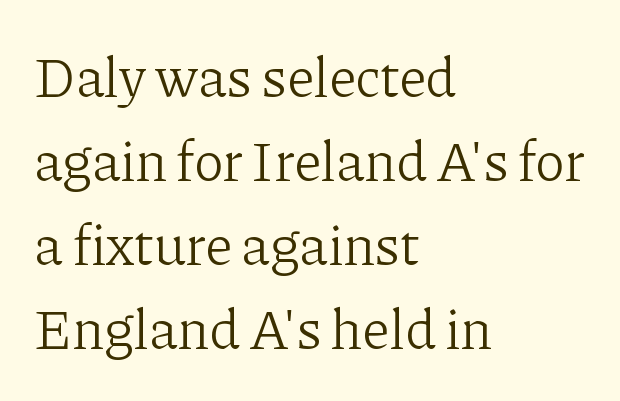
Compared with a typical body face, this is equally light or lighter still. What's the leading like? Ordinary, nothing unusual. The rendering uses natural spacing where letterforms have individual widths. Every row of glyphs begins at an identical x-position on the left. Rule under the text: the space is simply empty. Designer's note — italics off, roman on.
